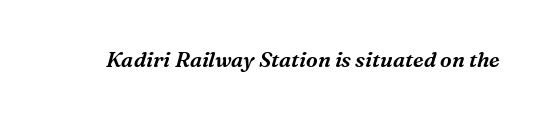
The image shows 21 px text type, italic (leaning right); set normal letter spacing, not underlined.
